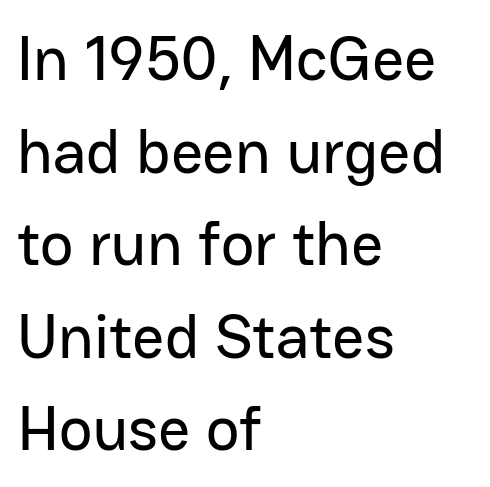
The image shows 63 px sans-serif type, upright; set left-aligned, normal line spacing (1.47x), normal letter spacing, not underlined; low stroke contrast and a medium x-height.
